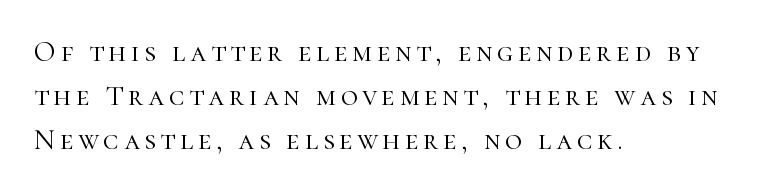
{"serif": "yes", "italic": "no", "bold": "no", "weight": "light", "width": "normal", "stroke_contrast": "high", "x_height": "medium", "monospaced": "no", "underline": "no", "align": "left", "line_spacing": "normal", "line_spacing_ratio": 1.51, "glyph_px": 29}
